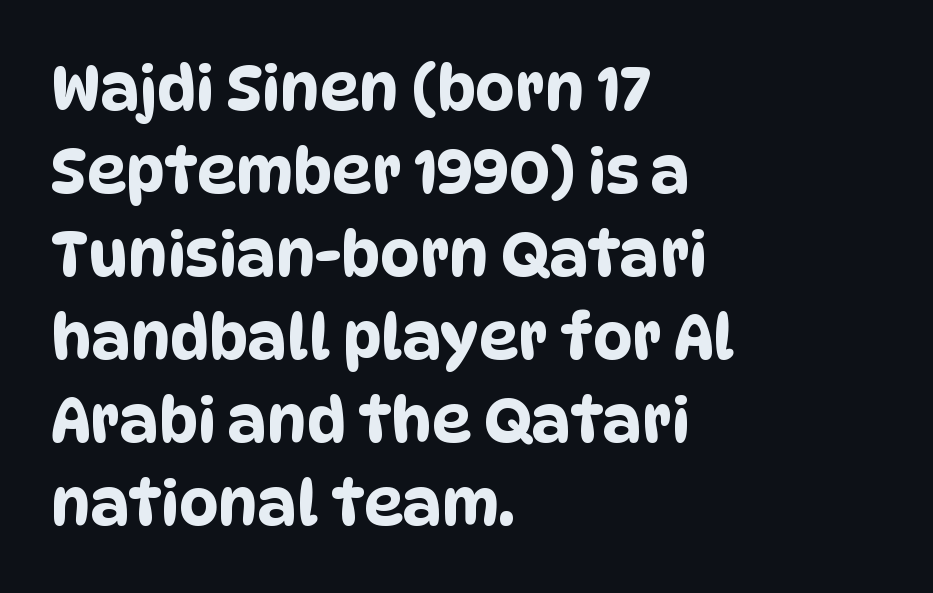
{"serif": "no", "width": "condensed", "stroke_contrast": "low", "x_height": "large", "monospaced": "no", "underline": "no", "align": "left", "line_spacing": "normal", "line_spacing_ratio": 1.34, "letter_spacing": "normal", "letter_spacing_em": 0.0, "glyph_px": 62}
